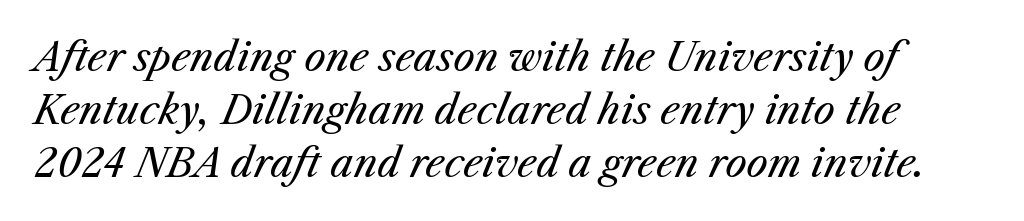
Stroke thickness stays within the range of a standard reading face or lighter. Evenly set lines give the paragraph a standard silhouette. The horizontal fit of the characters is conventional and even. Lines of text with bare space underneath. The passage shown is typed in a proportional face where columns would drift. In terms of posture, this sample is oblique.
